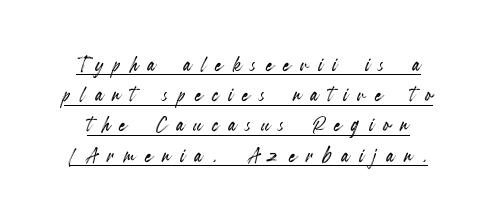
Q: Is the text italic (slanted)? A: Yes.
Q: Is the text underlined? A: Yes.
Q: Is the spacing between letters normal or unusually wide? A: Unusually wide.
Q: Is the spacing between lines tight, normal or loose? A: Tight.
